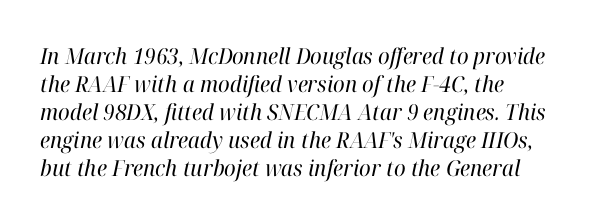
The image shows 22 px text type, italic (leaning right); set left-aligned, normal line spacing (1.27x), normal letter spacing, not underlined.
